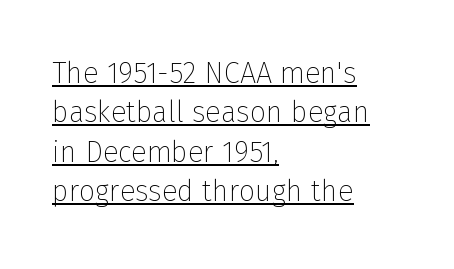
Q: Is the text bold? A: No.
Q: Is the text italic (slanted)? A: No, it is upright.
Q: Is the typeface a serif or a sans-serif typeface? A: Sans-serif.
Q: Is the text underlined? A: Yes.
Q: How is the paragraph aligned? A: Left-aligned.
Q: Is the spacing between letters normal or unusually wide? A: Normal.
Q: Is the spacing between lines tight, normal or loose? A: Normal.
Q: Width (condensed, normal, or wide)? A: Normal.
Q: Stroke contrast? A: Low.
Q: x-height? A: Medium.
Q: Monospaced? A: No.
